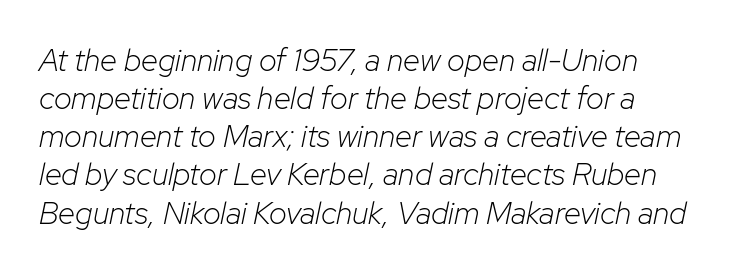
The image shows 31 px light type, italic (leaning right); set left-aligned, line spacing 1.23x, normal letter spacing, not underlined; low stroke contrast and a medium x-height.
